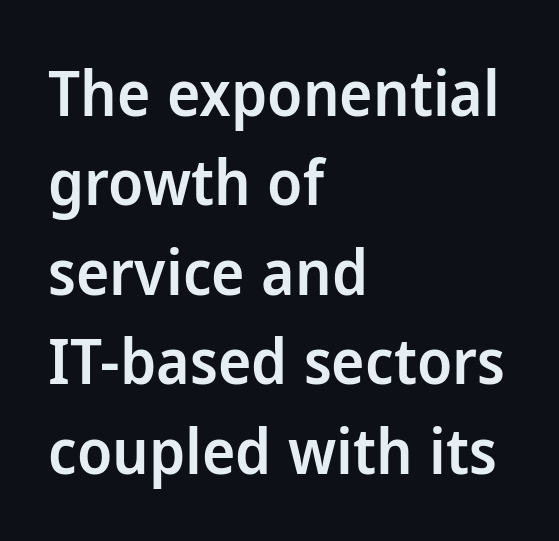
Alignment: flush left. Tracking here is standard; glyphs follow each other at the usual distance. Compared with an ordinary text face, these strokes are moderately heavier — a semibold. Each letter keeps its own natural width here, so spacing adapts to shape.
